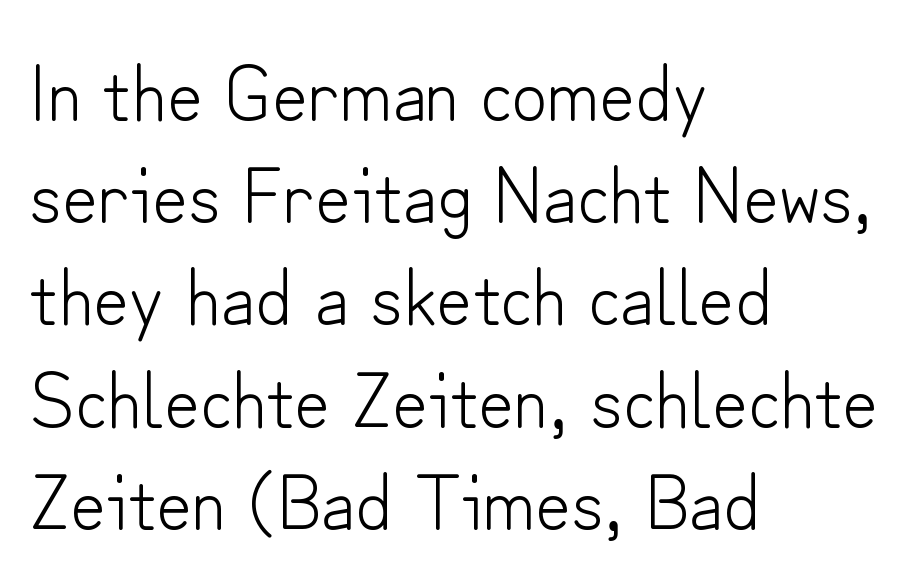
{"serif": "no", "italic": "no", "bold": "no", "weight": "light", "width": "normal", "stroke_contrast": "low", "x_height": "small", "monospaced": "no", "underline": "no", "align": "left", "line_spacing": "normal", "line_spacing_ratio": 1.31, "letter_spacing": "normal", "letter_spacing_em": 0.0, "glyph_px": 78}
